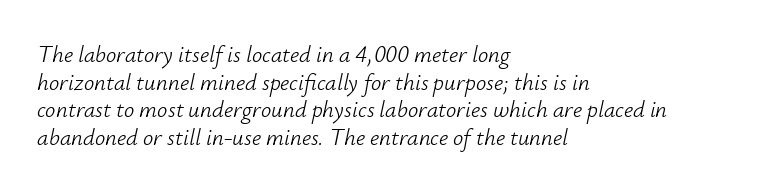
Alignment: flush left. Stems here are at most as thick as an everyday book face. Does the lettering tilt? It does — this is italic. The space directly below the letters is spotless.
